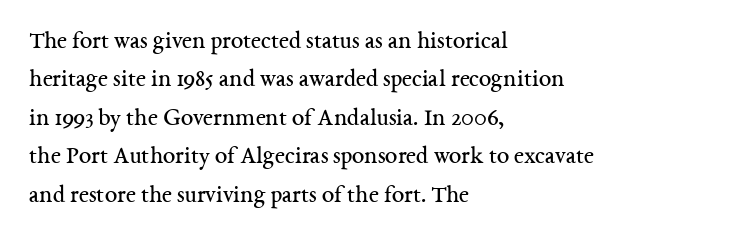
The image shows 25 px text type, upright; set left-aligned, normal line spacing (1.54x), normal letter spacing, not underlined.
